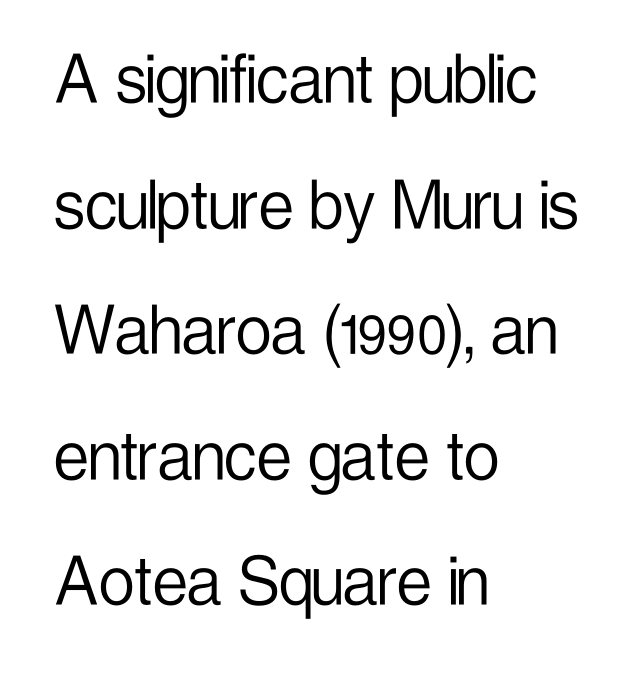
A roman cut, with each character standing at attention. Short and long lines alike share a common starting point at left. Each row of text sits above clean, open space. A typesetter would call this leading conventional body-copy spacing. Vertical stems look standard width or narrower in stroke. The letters advance in unequal steps, a hallmark of proportional type.
